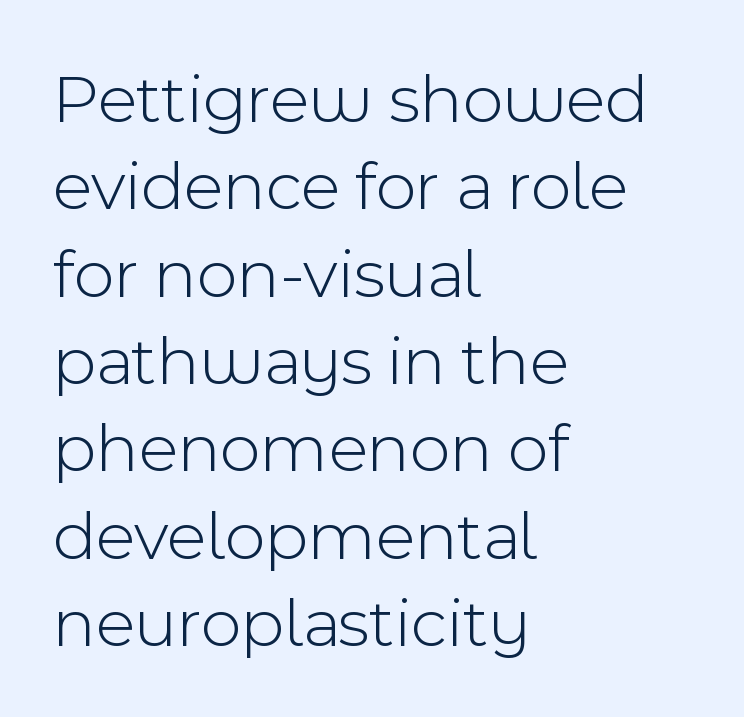
Q: Is the text bold? A: No.
Q: Is the text italic (slanted)? A: No, it is upright.
Q: Is the typeface a serif or a sans-serif typeface? A: Sans-serif.
Q: Is the text underlined? A: No.
Q: How is the paragraph aligned? A: Left-aligned.
Q: Is the spacing between letters normal or unusually wide? A: Normal.
Q: Width (condensed, normal, or wide)? A: Normal.
Q: x-height? A: Medium.
Q: Monospaced? A: No.
